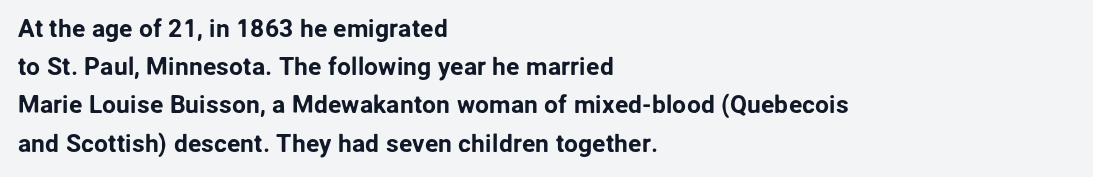
Descenders hang freely into open space. Teacher's note: observe the even left margin — that is flush-left alignment. The vertical gap from one line to the next is medium. If you drew a line through each stem, it would be perfectly vertical. The letters sit at their default tracking, neither squeezed nor spread.
